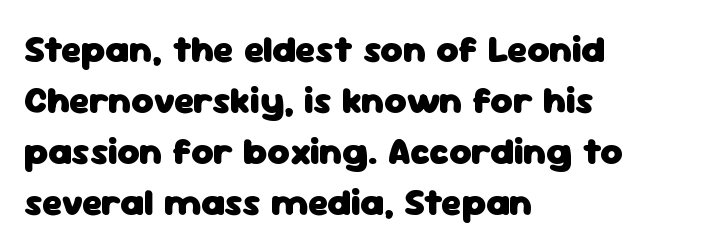
The image shows 38 px heavy sans-serif type, upright; set left-aligned, normal line spacing (1.34x), normal letter spacing, not underlined; low stroke contrast and a medium x-height.
